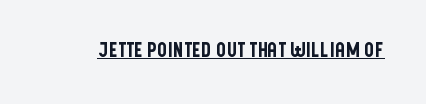
{"italic": "no", "underline": "yes", "letter_spacing": "normal", "letter_spacing_em": 0.0, "glyph_px": 20}
